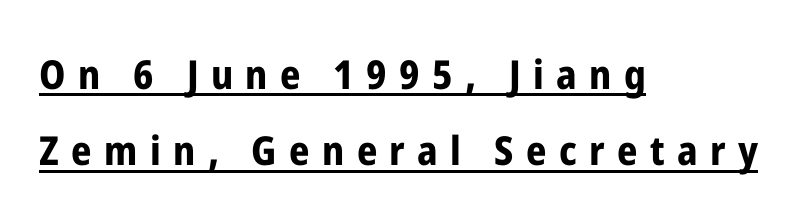
Q: Is the text bold? A: Yes.
Q: Is the text italic (slanted)? A: No, it is upright.
Q: Is the typeface a serif or a sans-serif typeface? A: Sans-serif.
Q: Is the text underlined? A: Yes.
Q: How is the paragraph aligned? A: Left-aligned.
Q: Is the spacing between letters normal or unusually wide? A: Unusually wide.
Q: Is the spacing between lines tight, normal or loose? A: Loose.
Q: Width (condensed, normal, or wide)? A: Condensed.
Q: Stroke contrast? A: Low.
Q: x-height? A: Medium.
Q: Monospaced? A: No.
